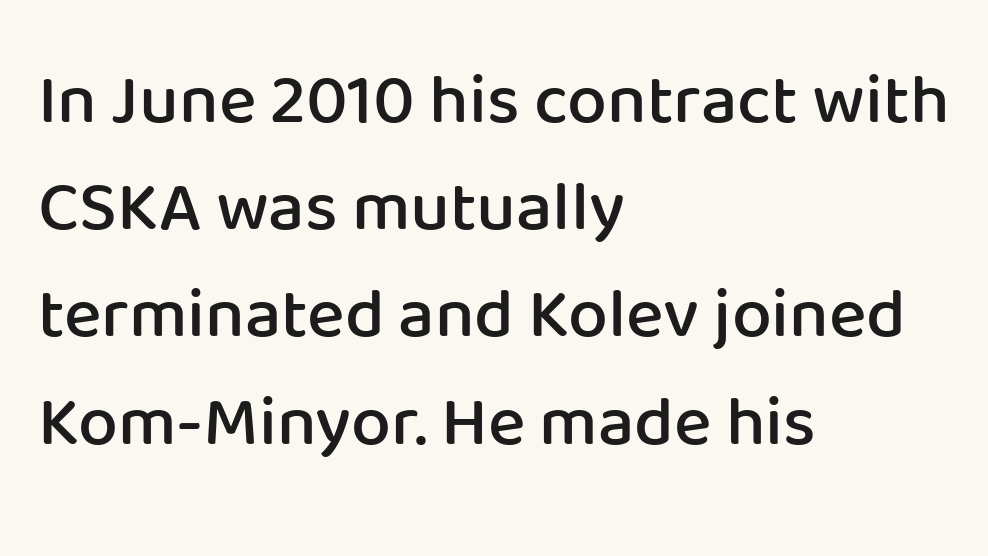
{"serif": "no", "italic": "no", "bold": "semi", "weight": "semibold", "width": "normal", "stroke_contrast": "low", "x_height": "medium", "monospaced": "no", "underline": "no", "align": "left", "line_spacing": "normal", "line_spacing_ratio": 1.51, "letter_spacing": "normal", "letter_spacing_em": 0.0, "glyph_px": 71}
